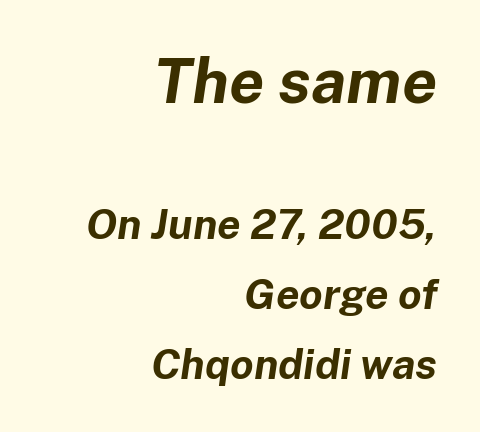
{"italic": "yes", "lean": "right", "slant_degrees": 8, "bold": "yes", "weight": "bold", "width": "normal", "stroke_contrast": "low", "x_height": "medium", "monospaced": "no", "underline": "no", "align": "right", "line_spacing": "normal", "line_spacing_ratio": 1.67, "letter_spacing": "normal", "letter_spacing_em": 0.0, "larger_block": "first", "size_ratio": 1.5, "glyph_px": 63}
